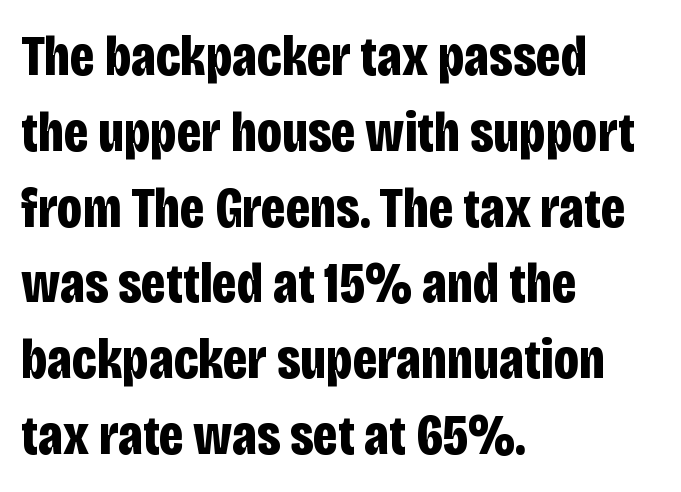
Q: Is the text bold? A: Yes.
Q: Is the text italic (slanted)? A: No, it is upright.
Q: Is the typeface a serif or a sans-serif typeface? A: Sans-serif.
Q: Is the text underlined? A: No.
Q: How is the paragraph aligned? A: Left-aligned.
Q: Is the spacing between letters normal or unusually wide? A: Normal.
Q: Is the spacing between lines tight, normal or loose? A: Normal.
Q: Width (condensed, normal, or wide)? A: Condensed.
Q: Stroke contrast? A: Low.
Q: x-height? A: Large.
Q: Monospaced? A: No.
